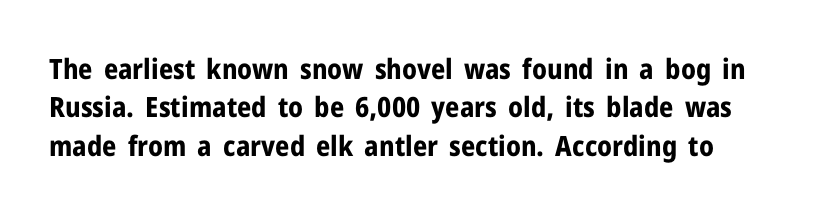
Q: Is the text bold? A: Yes.
Q: Is the text italic (slanted)? A: No, it is upright.
Q: Is the typeface a serif or a sans-serif typeface? A: Sans-serif.
Q: Is the text underlined? A: No.
Q: Is the spacing between letters normal or unusually wide? A: Normal.
Q: Is the spacing between lines tight, normal or loose? A: Normal.
Q: Width (condensed, normal, or wide)? A: Normal.
Q: Stroke contrast? A: Low.
Q: x-height? A: Medium.
Q: Monospaced? A: No.
